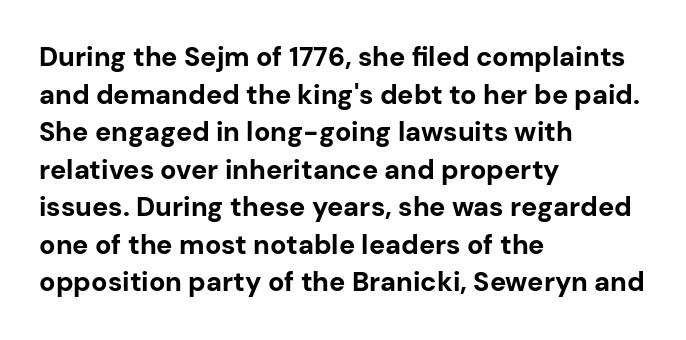
The image shows 27 px bold type, upright; set left-aligned, normal line spacing (1.39x), normal letter spacing, not underlined.
